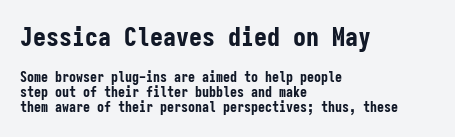
Q: Is the text bold? A: Yes.
Q: Is the text italic (slanted)? A: No, it is upright.
Q: Is the text underlined? A: No.
Q: How is the paragraph aligned? A: Left-aligned.
Q: Is the spacing between letters normal or unusually wide? A: Normal.
Q: Is the spacing between lines tight, normal or loose? A: Tight.
Q: Which block of text is set in a larger size, the first (top) or the second (bottom)? A: The first (top) one.
